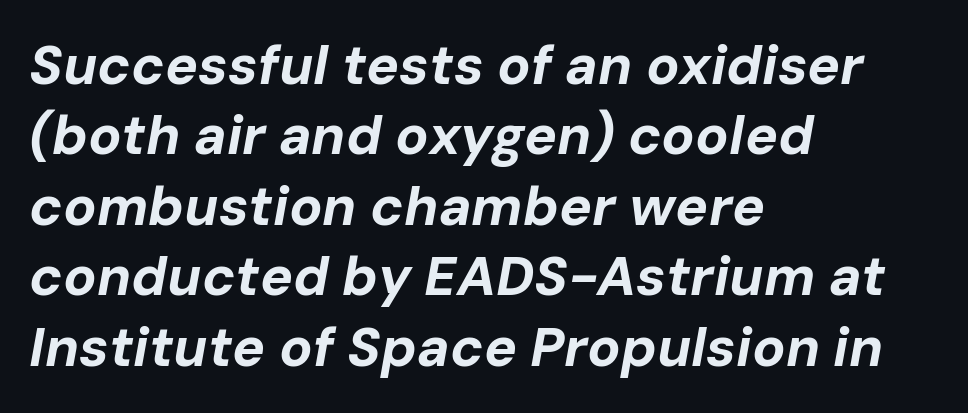
The image shows 55 px bold type, italic (leaning right); set left-aligned, normal line spacing (1.28x), normal letter spacing, not underlined; low stroke contrast and a medium x-height.
